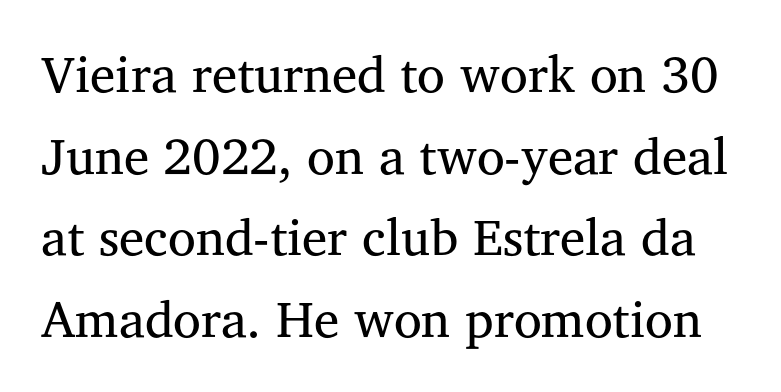
{"serif": "yes", "italic": "no", "bold": "no", "weight": "regular", "width": "normal", "stroke_contrast": "medium", "x_height": "medium", "monospaced": "no", "underline": "no", "line_spacing": "normal", "line_spacing_ratio": 1.6, "letter_spacing": "normal", "letter_spacing_em": 0.0, "glyph_px": 51}
